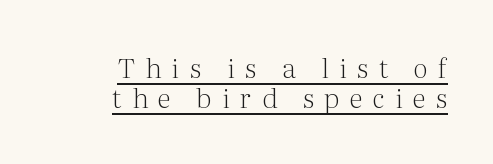
{"italic": "no", "bold": "no", "underline": "yes", "align": "right", "line_spacing": "tight", "line_spacing_ratio": 1.12, "letter_spacing": "wide", "letter_spacing_em": 0.38, "glyph_px": 27}
